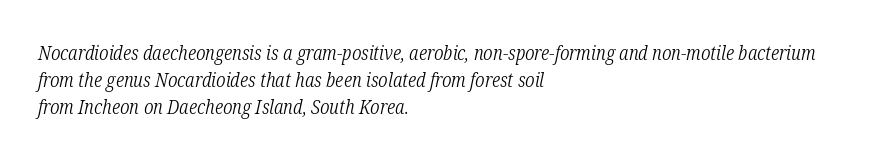
Q: Is the text bold? A: No.
Q: Is the text italic (slanted)? A: Yes, it leans right by about 12 degrees.
Q: Is the text underlined? A: No.
Q: How is the paragraph aligned? A: Left-aligned.
Q: Is the spacing between letters normal or unusually wide? A: Normal.
Q: Is the spacing between lines tight, normal or loose? A: Normal.
